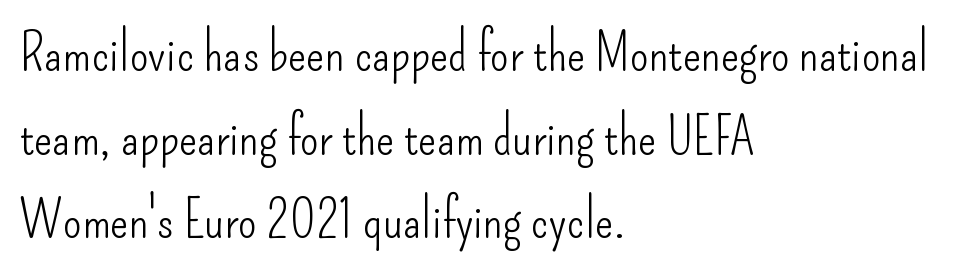
The image shows 54 px light, condensed sans-serif type, upright; set left-aligned, normal line spacing (1.55x), normal letter spacing, not underlined; low stroke contrast and a small x-height.
